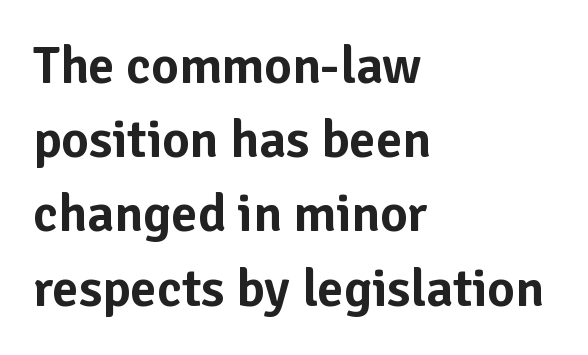
This sample is left-justified, so line endings fall wherever the words run out. These lines are composed in type without serifs. Does extra space separate the letters? No, they use regular spacing. The type sits square on the baseline with zero lean. Baseline-to-baseline distance is the conventional proportion of letter height. Spacing verdict: proportional, widths tailored to each character.
